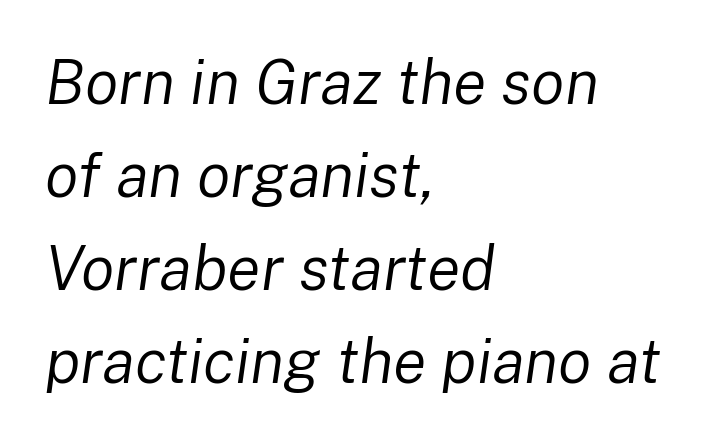
The image shows 62 px regular-weight type, italic (leaning right); set left-aligned, normal line spacing (1.5x), normal letter spacing, not underlined; low stroke contrast and a medium x-height.
